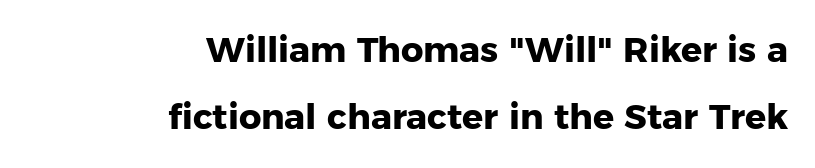
The image shows 35 px heavy sans-serif type, upright; set right-aligned, loose line spacing (1.91x), normal letter spacing, not underlined; low stroke contrast and a medium x-height.
